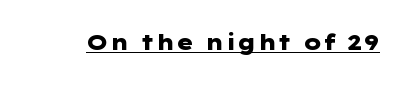
Q: Is the text bold? A: Yes.
Q: Is the text italic (slanted)? A: No, it is upright.
Q: Is the text underlined? A: Yes.
Q: Is the spacing between letters normal or unusually wide? A: Normal.
